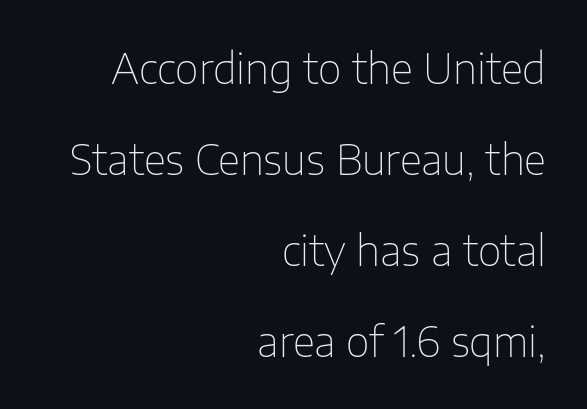
Q: Is the text bold? A: No.
Q: Is the text italic (slanted)? A: No, it is upright.
Q: Is the typeface a serif or a sans-serif typeface? A: Sans-serif.
Q: Is the text underlined? A: No.
Q: How is the paragraph aligned? A: Right-aligned.
Q: Is the spacing between letters normal or unusually wide? A: Normal.
Q: Is the spacing between lines tight, normal or loose? A: Loose.
Q: Width (condensed, normal, or wide)? A: Normal.
Q: Stroke contrast? A: Low.
Q: x-height? A: Medium.
Q: Monospaced? A: No.
